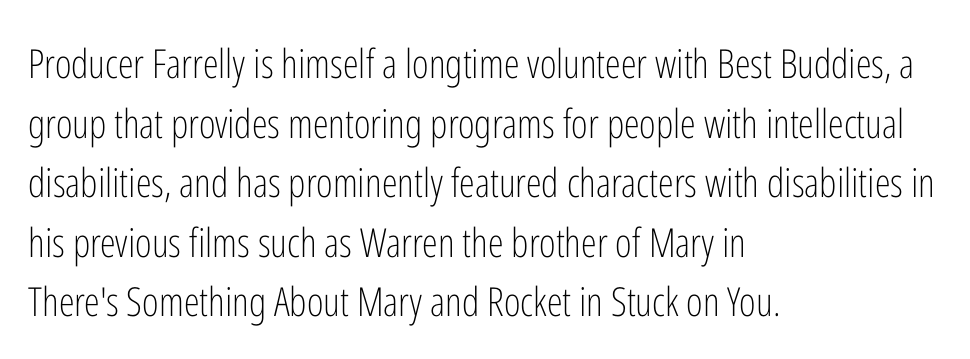
Regular leading. This rendering features lettering with no underline. The lines in this sample share a left origin and differ only in where they stop. These lines are composed in type without serifs.
